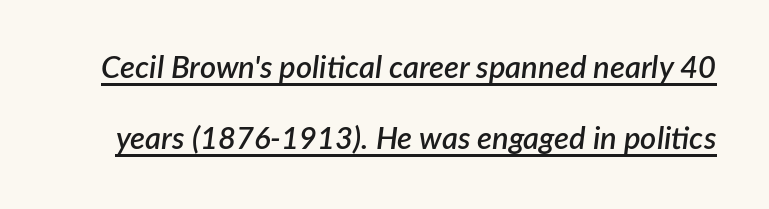
Q: Is the text bold? A: Semi-bold.
Q: Is the text italic (slanted)? A: Yes, it leans right by about 7 degrees.
Q: Is the text underlined? A: Yes.
Q: Is the spacing between letters normal or unusually wide? A: Normal.
Q: Is the spacing between lines tight, normal or loose? A: Loose.
Q: Width (condensed, normal, or wide)? A: Normal.
Q: Stroke contrast? A: Low.
Q: x-height? A: Medium.
Q: Monospaced? A: No.
